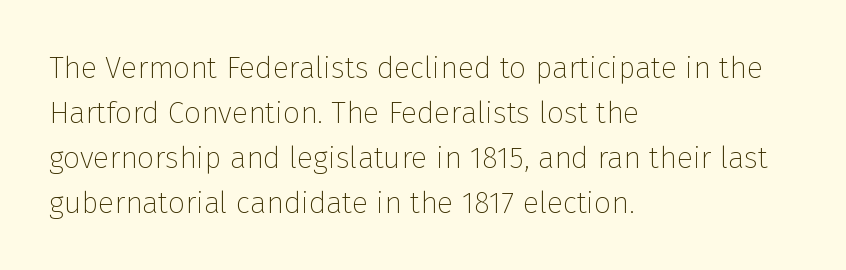
{"serif": "no", "italic": "no", "bold": "no", "weight": "thin", "width": "normal", "stroke_contrast": "low", "x_height": "medium", "monospaced": "no", "underline": "no", "align": "left", "line_spacing": "normal", "line_spacing_ratio": 1.5, "letter_spacing": "normal", "letter_spacing_em": 0.0, "glyph_px": 30}
